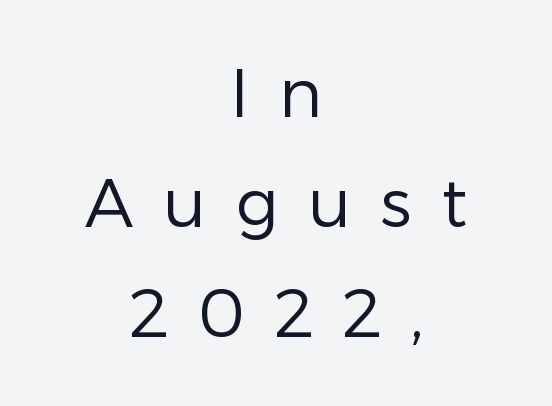
{"serif": "no", "italic": "no", "bold": "no", "weight": "regular", "width": "normal", "stroke_contrast": "low", "x_height": "medium", "monospaced": "no", "underline": "no", "align": "center", "line_spacing": "normal", "line_spacing_ratio": 1.64, "letter_spacing": "wide", "letter_spacing_em": 0.44, "glyph_px": 67}
